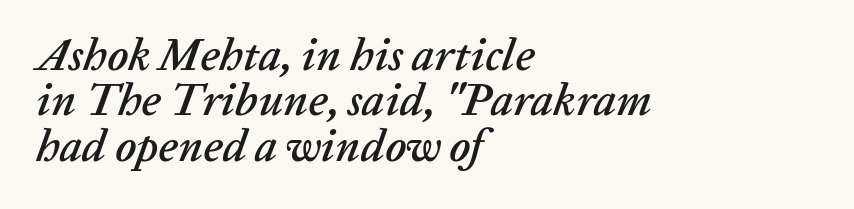
The image shows 45 px text type, italic (leaning right); set left-aligned, tight line spacing (1.01x), normal letter spacing, not underlined; low stroke contrast and a medium x-height.
